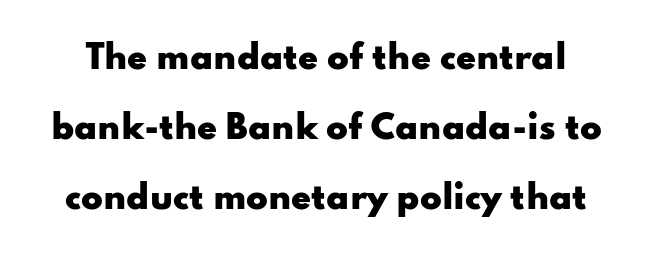
Q: Is the text bold? A: Yes.
Q: Is the text italic (slanted)? A: No, it is upright.
Q: Is the typeface a serif or a sans-serif typeface? A: Sans-serif.
Q: Is the text underlined? A: No.
Q: Is the spacing between letters normal or unusually wide? A: Normal.
Q: Is the spacing between lines tight, normal or loose? A: Loose.
Q: Width (condensed, normal, or wide)? A: Wide.
Q: Stroke contrast? A: Low.
Q: x-height? A: Small.
Q: Monospaced? A: No.
